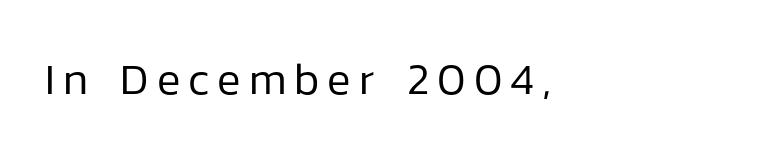
The font family rendered here belongs to the sans-serif group. Rule under the text: the space is simply empty. Line beginnings align vertically; line endings do not. You could not count columns in this text — the font is proportionally spaced. The passage shown is not bold in any degree. Rendered with straight, roman letterforms.
